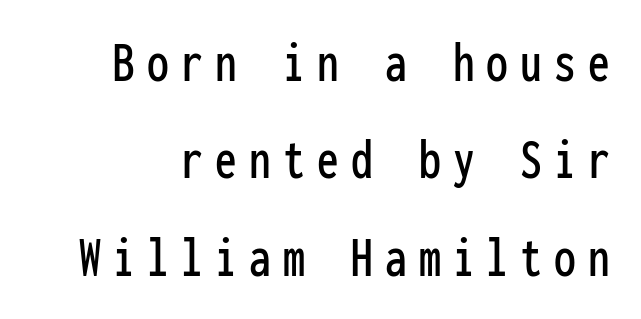
Is there any slant? The stems are plumb. A sans-serif font was chosen for this passage. The words here are not underlined. Here the designer chose a console-style face with uniform glyph widths. There is plenty of visible air inserted between adjacent glyphs.
